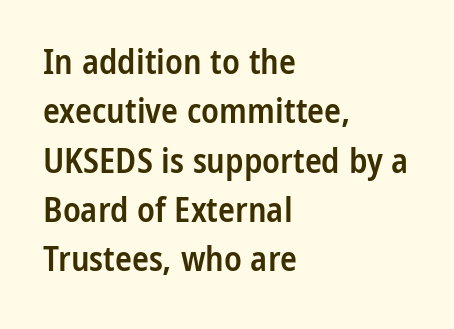
{"serif": "no", "italic": "no", "bold": "semi", "weight": "semibold", "width": "condensed", "stroke_contrast": "low", "x_height": "medium", "monospaced": "no", "underline": "no", "align": "left", "line_spacing": "normal", "line_spacing_ratio": 1.41, "letter_spacing": "normal", "letter_spacing_em": 0.0, "glyph_px": 35}
